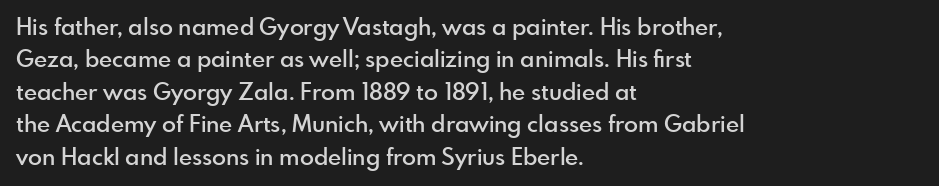
{"italic": "no", "bold": "semi", "underline": "no", "align": "left", "line_spacing": "normal", "line_spacing_ratio": 1.41, "letter_spacing": "normal", "letter_spacing_em": 0.0, "glyph_px": 23}
